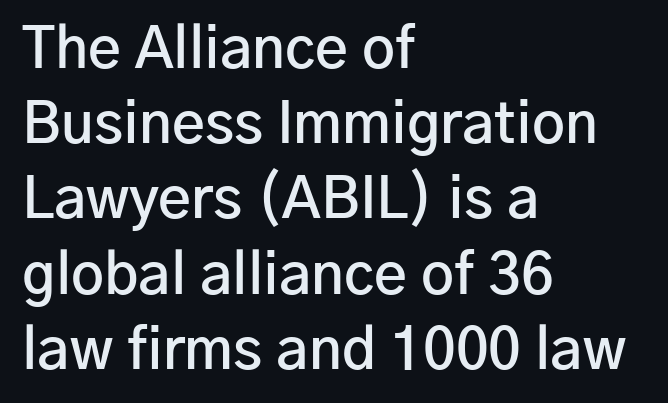
{"serif": "no", "italic": "no", "bold": "semi", "weight": "semibold", "width": "normal", "stroke_contrast": "low", "x_height": "medium", "monospaced": "no", "underline": "no", "align": "left", "line_spacing": "normal", "line_spacing_ratio": 1.32, "letter_spacing": "normal", "letter_spacing_em": 0.0, "glyph_px": 57}
